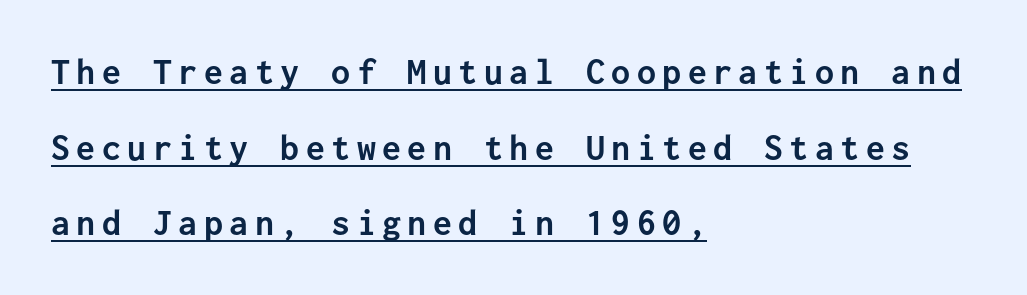
Q: Is the text bold? A: Yes.
Q: Is the text italic (slanted)? A: No, it is upright.
Q: Is the typeface a serif or a sans-serif typeface? A: Sans-serif.
Q: Is the text underlined? A: Yes.
Q: How is the paragraph aligned? A: Left-aligned.
Q: Is the spacing between lines tight, normal or loose? A: Loose.
Q: Width (condensed, normal, or wide)? A: Normal.
Q: Stroke contrast? A: Low.
Q: x-height? A: Medium.
Q: Monospaced? A: Yes.
